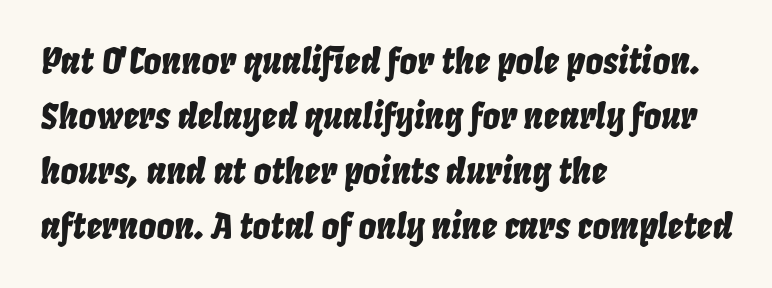
Q: Is the text italic (slanted)? A: Yes, it leans right by about 8 degrees.
Q: Is the text underlined? A: No.
Q: How is the paragraph aligned? A: Left-aligned.
Q: Is the spacing between letters normal or unusually wide? A: Normal.
Q: Is the spacing between lines tight, normal or loose? A: Normal.
Q: Width (condensed, normal, or wide)? A: Condensed.
Q: Stroke contrast? A: Low.
Q: x-height? A: Large.
Q: Monospaced? A: No.
